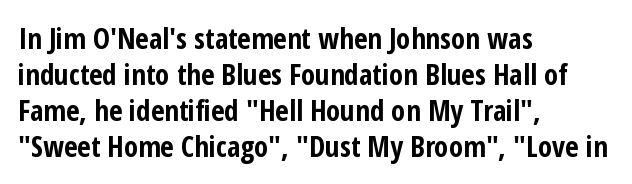
The image shows 29 px bold, condensed sans-serif type, upright; set left-aligned, line spacing 1.24x, normal letter spacing, not underlined; low stroke contrast and a medium x-height.
